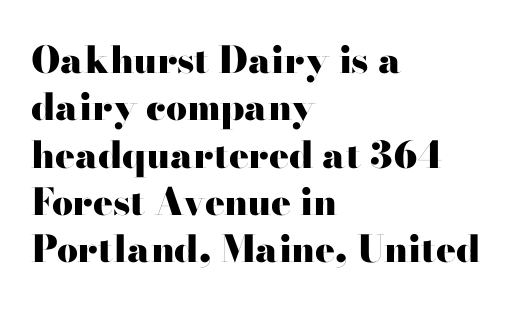
A serif font was chosen for this passage. Character widths vary here, with narrow letters taking less room than wide ones. The compositor pushed each line to the left boundary. Glance below the letters and you will spot only blank space.
